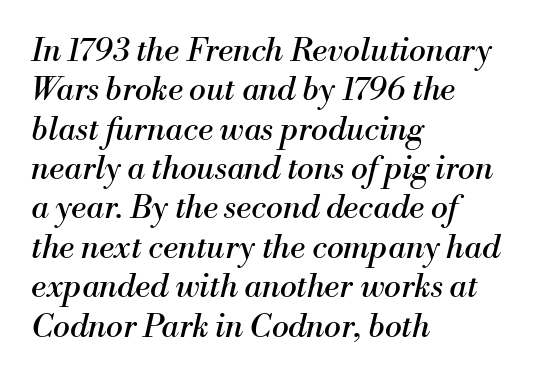
Q: Is the text bold? A: No.
Q: Is the text italic (slanted)? A: Yes, it leans right by about 13 degrees.
Q: Is the typeface a serif or a sans-serif typeface? A: Serif.
Q: Is the text underlined? A: No.
Q: How is the paragraph aligned? A: Left-aligned.
Q: Is the spacing between letters normal or unusually wide? A: Normal.
Q: Width (condensed, normal, or wide)? A: Normal.
Q: Stroke contrast? A: Medium.
Q: x-height? A: Small.
Q: Monospaced? A: No.
